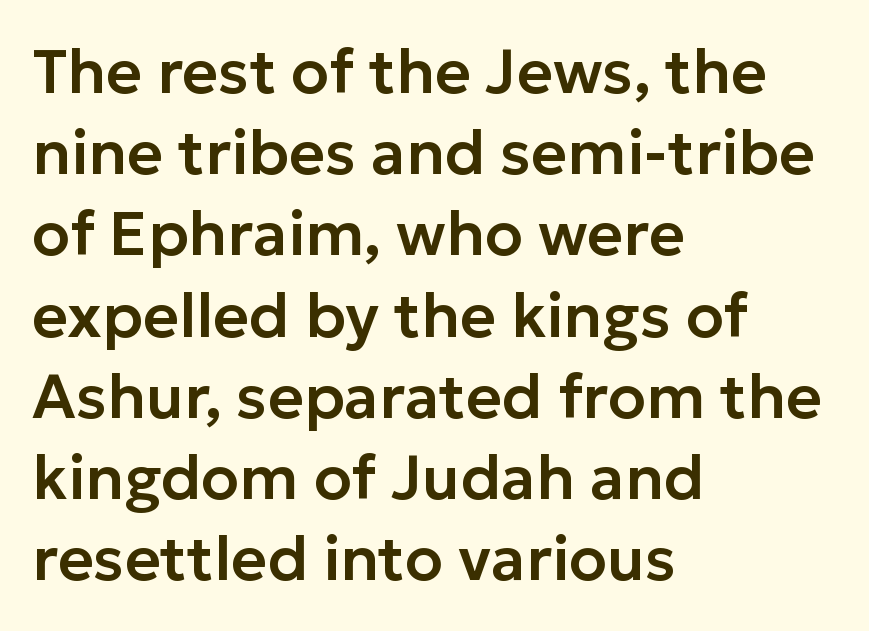
The lines sit at an ordinary, default distance from one another. The text block is weighted toward the left margin, trailing off unevenly rightward. A roman cut, with each character standing at attention. The rendering keeps characters at their native spacing. Nothing sits at the stroke ends, so this counts as sans-serif. A typesetter would call this proportional, since set widths differ per character.
